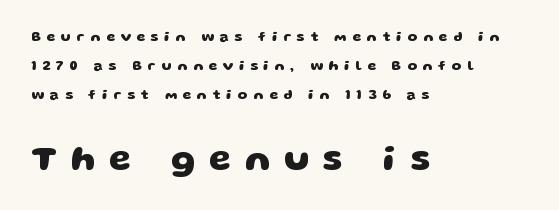
Scale increases going downward across the two blocks. As a designer I'd log this as weight 700, bold. Widely set lines give the paragraph a tall, airy silhouette. The line texture is sparse and dotted thanks to wide tracking. Each line starts at the same left margin while the right side varies. The face used here is proportionally spaced, like ordinary book or web type.
